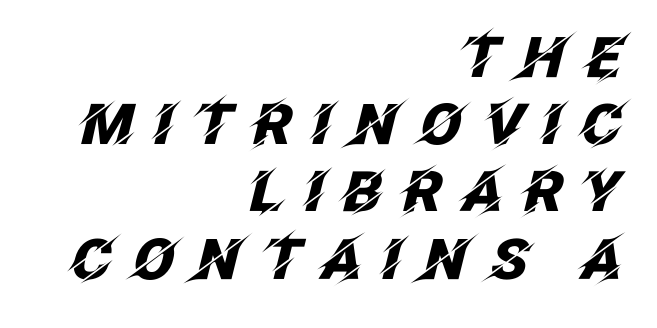
{"italic": "yes", "lean": "right", "slant_degrees": 12, "bold": "yes", "weight": "heavy", "width": "normal", "stroke_contrast": "low", "x_height": "large", "monospaced": "no", "underline": "no", "align": "right", "line_spacing_ratio": 1.2, "letter_spacing": "wide", "letter_spacing_em": 0.33, "glyph_px": 56}
